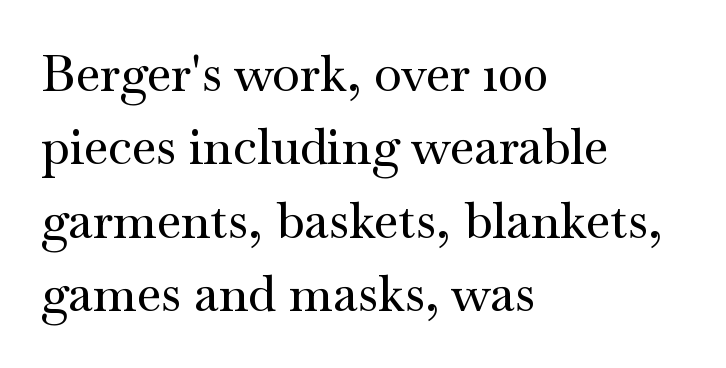
Every row of glyphs begins at an identical x-position on the left. Each letter's strokes conclude with small projecting serifs. Words appear dense and cohesive because spacing is normal. Designer's note — italics off, roman on. These lines are rendered in a variable-pitch font. Line spacing here is normal.
